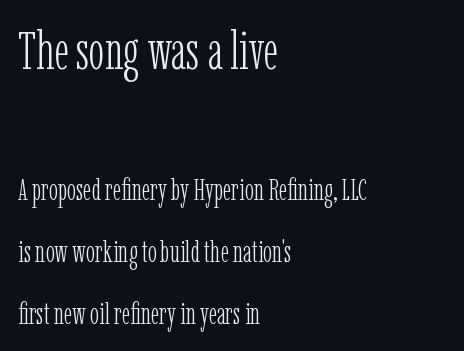
Varying glyph widths throughout — classic text-font behaviour. The rag falls on the right side of this text block. Ascenders rise straight up at ninety degrees. The weight tops out at a normal text grade. The typeface chosen for these lines features serifs. Honestly, the rows look like they've been pulled way apart.
